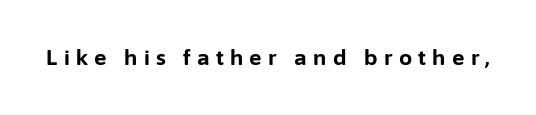
The area under the type is left untouched. Posture: straight, roman, zero tilt. The typesetting leans heavy: a genuine bold. The tracking reads as deliberately expanded to a designer's eye.
